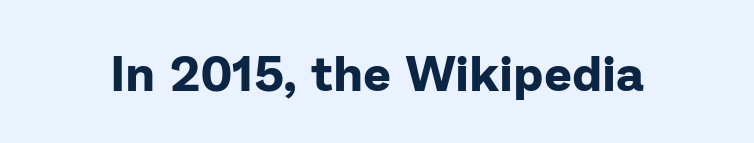
{"serif": "no", "italic": "no", "bold": "yes", "weight": "bold", "width": "normal", "stroke_contrast": "low", "x_height": "medium", "monospaced": "no", "underline": "no", "letter_spacing": "normal", "letter_spacing_em": 0.0, "glyph_px": 49}
